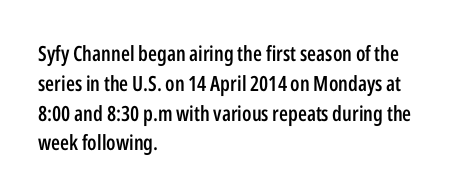
Every row of glyphs begins at an identical x-position on the left. Underlining? Definitely not there. What's the leading like? Ordinary, nothing unusual. The tracking reads as untouched default to a designer's eye. A fair bit of extra ink — the face is semibold, not bold.
